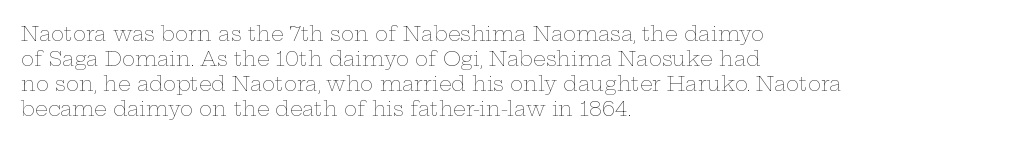
The image shows 20 px text type, upright; set left-aligned, normal line spacing (1.25x), normal letter spacing, not underlined.
